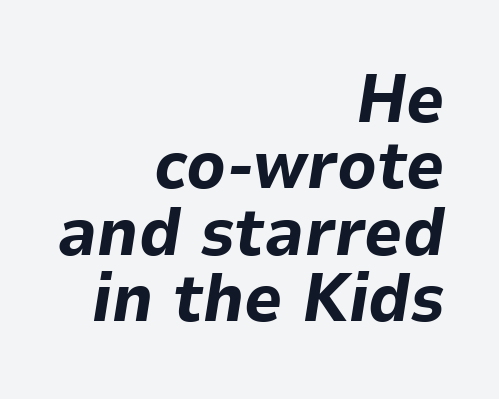
Q: Is the text bold? A: Yes.
Q: Is the text italic (slanted)? A: Yes, it leans right by about 9 degrees.
Q: Is the text underlined? A: No.
Q: How is the paragraph aligned? A: Right-aligned.
Q: Is the spacing between letters normal or unusually wide? A: Normal.
Q: Is the spacing between lines tight, normal or loose? A: Tight.
Q: Width (condensed, normal, or wide)? A: Normal.
Q: Stroke contrast? A: Low.
Q: x-height? A: Medium.
Q: Monospaced? A: No.
